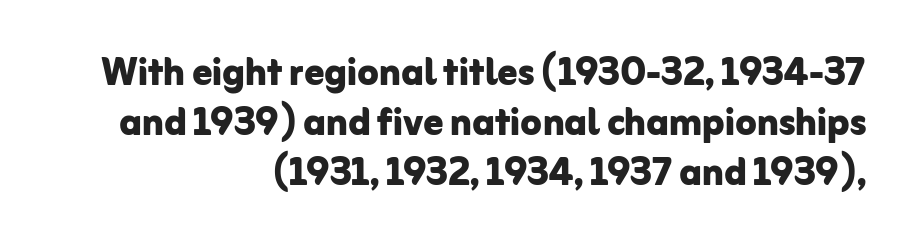
{"serif": "no", "italic": "no", "bold": "yes", "weight": "bold", "width": "normal", "stroke_contrast": "low", "x_height": "medium", "monospaced": "no", "underline": "no", "align": "right", "line_spacing": "tight", "line_spacing_ratio": 1.02, "letter_spacing": "normal", "letter_spacing_em": 0.0, "glyph_px": 49}
